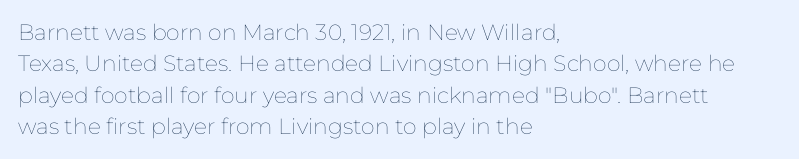
{"italic": "no", "bold": "no", "underline": "no", "align": "left", "line_spacing": "normal", "line_spacing_ratio": 1.43, "letter_spacing": "normal", "letter_spacing_em": 0.0, "glyph_px": 22}
